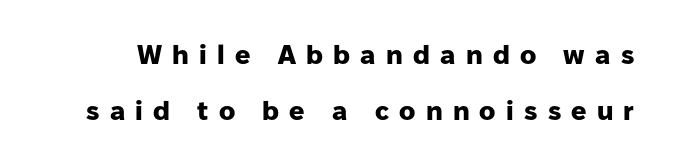
The image shows 27 px bold type, upright; set loose line spacing (2.07x), unusually wide letter spacing (+0.38 em), not underlined.
